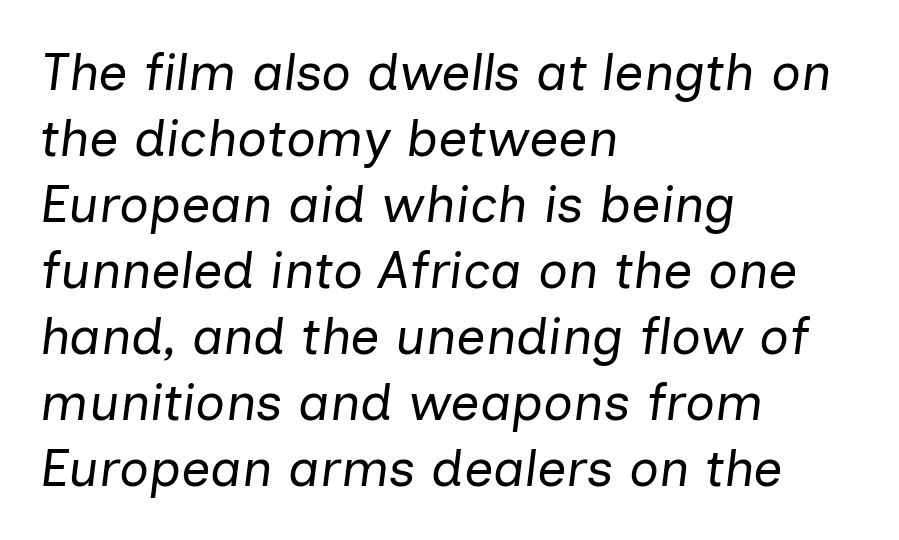
Q: Is the text bold? A: No.
Q: Is the text italic (slanted)? A: Yes, it leans right by about 7 degrees.
Q: Is the text underlined? A: No.
Q: How is the paragraph aligned? A: Left-aligned.
Q: Is the spacing between letters normal or unusually wide? A: Normal.
Q: Is the spacing between lines tight, normal or loose? A: Normal.
Q: Width (condensed, normal, or wide)? A: Normal.
Q: Stroke contrast? A: Low.
Q: x-height? A: Medium.
Q: Monospaced? A: No.
